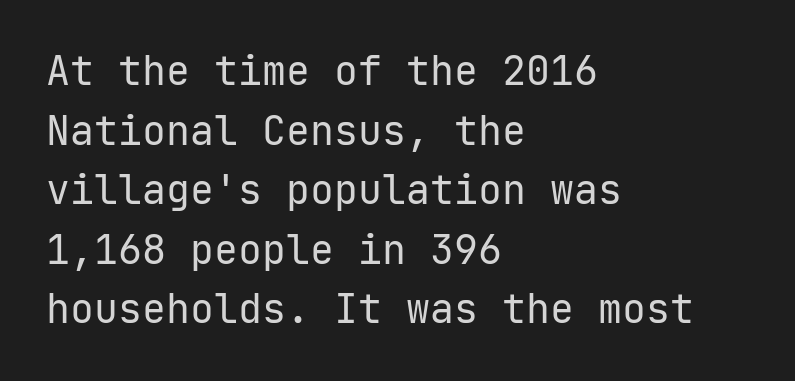
{"serif": "no", "italic": "no", "bold": "no", "weight": "regular", "width": "normal", "stroke_contrast": "low", "x_height": "medium", "monospaced": "yes", "underline": "no", "align": "left", "line_spacing": "normal", "line_spacing_ratio": 1.49, "letter_spacing": "normal", "letter_spacing_em": 0.0, "glyph_px": 40}
